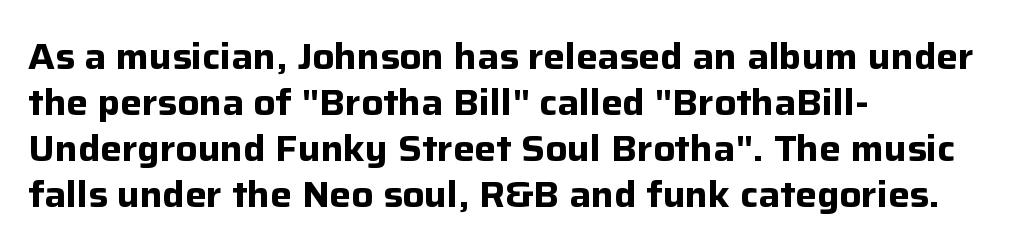
{"serif": "no", "italic": "no", "bold": "yes", "weight": "bold", "width": "normal", "stroke_contrast": "low", "x_height": "medium", "monospaced": "no", "underline": "no", "align": "left", "line_spacing": "normal", "line_spacing_ratio": 1.28, "letter_spacing": "normal", "letter_spacing_em": 0.0, "glyph_px": 36}
